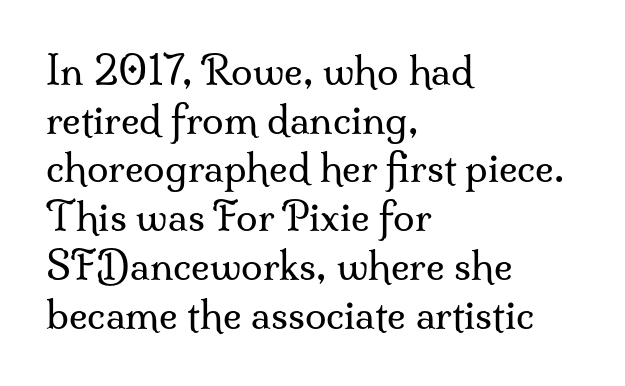
This sample is left-justified, so line endings fall wherever the words run out. Here the designer chose a conventional face with non-uniform glyph widths. The letters carry serifs — small finishing strokes at the ends of their stems. The words here are not underlined. The letters look calm and open, with moderate or lighter stems.
